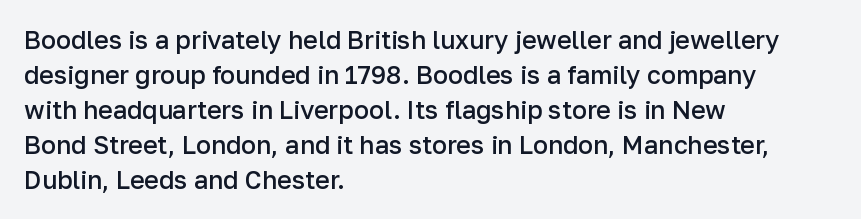
Q: Is the text bold? A: Semi-bold.
Q: Is the text italic (slanted)? A: No, it is upright.
Q: Is the text underlined? A: No.
Q: How is the paragraph aligned? A: Left-aligned.
Q: Is the spacing between letters normal or unusually wide? A: Normal.
Q: Is the spacing between lines tight, normal or loose? A: Normal.
